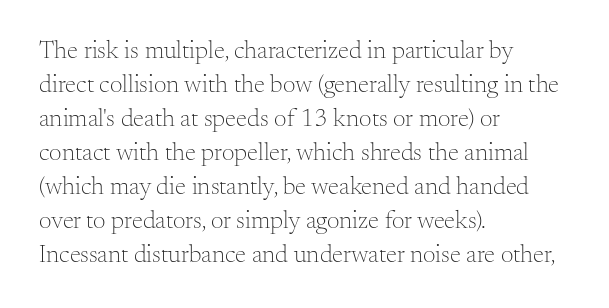
{"italic": "no", "bold": "no", "underline": "no", "align": "left", "line_spacing": "normal", "line_spacing_ratio": 1.36, "letter_spacing": "normal", "letter_spacing_em": 0.0, "glyph_px": 25}
